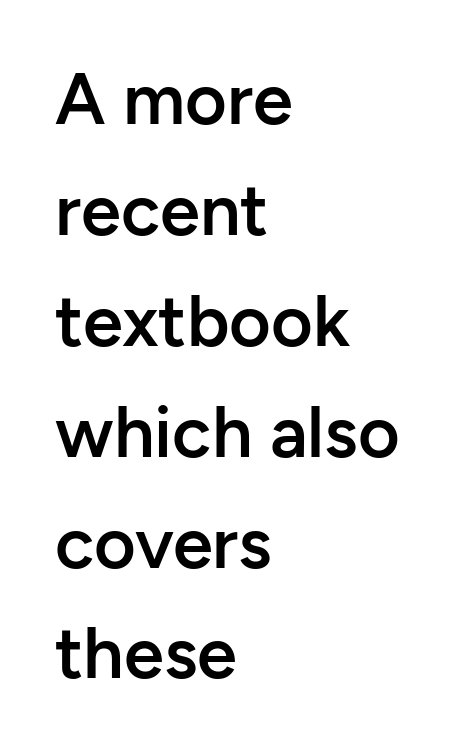
Looks like regular typesetting: each glyph gets only the width it needs. The face used here is a semibold: visibly heavier than regular, lighter than bold. Whoever set this chose a conventional vertical rhythm. The axis of the letterforms is exactly vertical.
